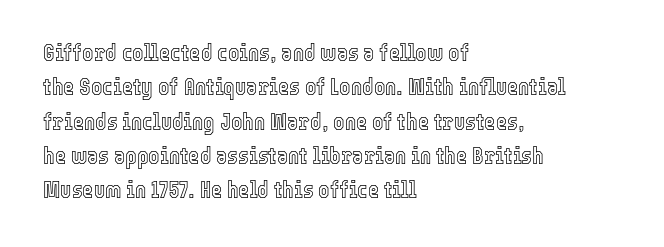
Q: Is the text italic (slanted)? A: No, it is upright.
Q: Is the text underlined? A: No.
Q: How is the paragraph aligned? A: Left-aligned.
Q: Is the spacing between letters normal or unusually wide? A: Normal.
Q: Is the spacing between lines tight, normal or loose? A: Normal.
